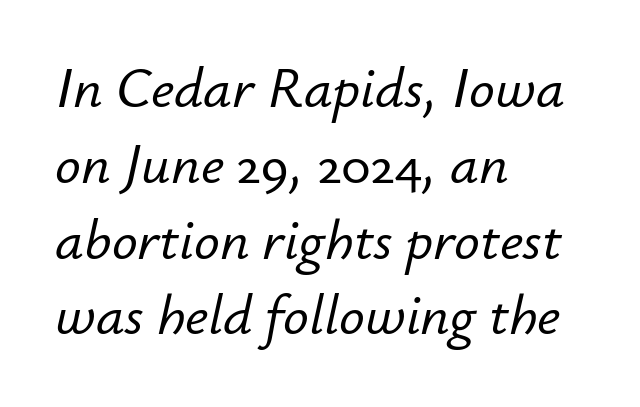
Think of a printed novel: that variable character pitch is what you see here. Reading down the block, your eye returns to a fixed left position each line. Posture: slanted. Underlining? Definitely not there. Does extra space separate the letters? No, they use regular spacing. Summary of vertical rhythm: regular, with standard interline spacing.
